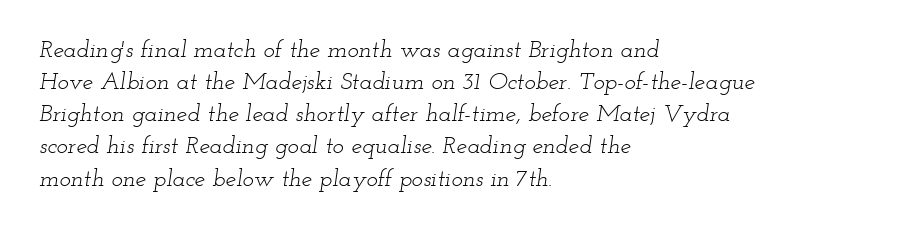
Q: Is the text bold? A: No.
Q: Is the text italic (slanted)? A: Yes, it leans right by about 12 degrees.
Q: Is the text underlined? A: No.
Q: How is the paragraph aligned? A: Left-aligned.
Q: Is the spacing between letters normal or unusually wide? A: Normal.
Q: Is the spacing between lines tight, normal or loose? A: Normal.
